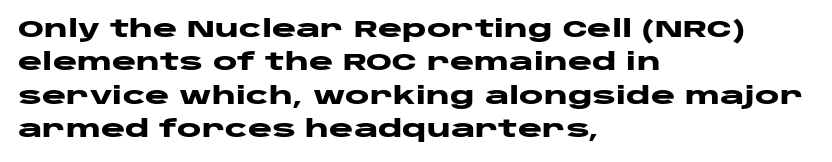
{"italic": "no", "bold": "yes", "underline": "no", "align": "left", "line_spacing": "normal", "line_spacing_ratio": 1.45, "letter_spacing": "normal", "letter_spacing_em": 0.0, "glyph_px": 23}
